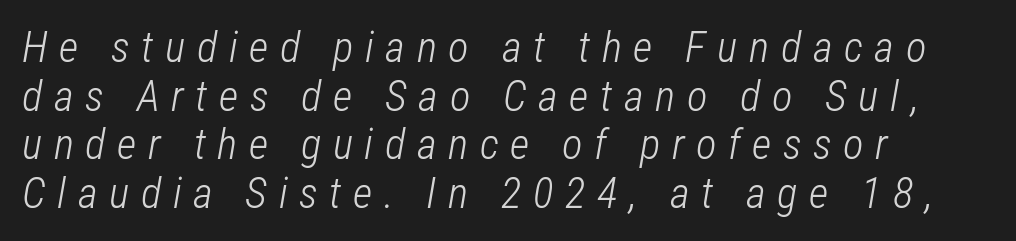
This sample trades vertical openness for compactness between lines. Is this a fixed-width face? No — the glyphs have proportional, varying widths. Is the type slanted? Yes — the strokes lean at a clear angle. Which margin do the lines hug? The left one — the right edge is uneven.
